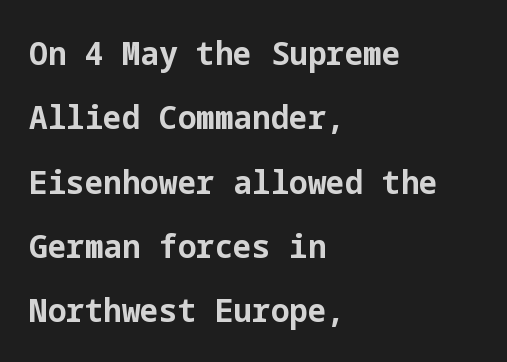
Q: Is the text bold? A: Yes.
Q: Is the text italic (slanted)? A: No, it is upright.
Q: Is the typeface a serif or a sans-serif typeface? A: Sans-serif.
Q: Is the text underlined? A: No.
Q: How is the paragraph aligned? A: Left-aligned.
Q: Is the spacing between letters normal or unusually wide? A: Normal.
Q: Is the spacing between lines tight, normal or loose? A: Loose.
Q: Width (condensed, normal, or wide)? A: Normal.
Q: Stroke contrast? A: Low.
Q: x-height? A: Medium.
